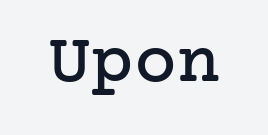
The image shows 72 px serif type, upright; set normal letter spacing, not underlined; low stroke contrast and a medium x-height.
